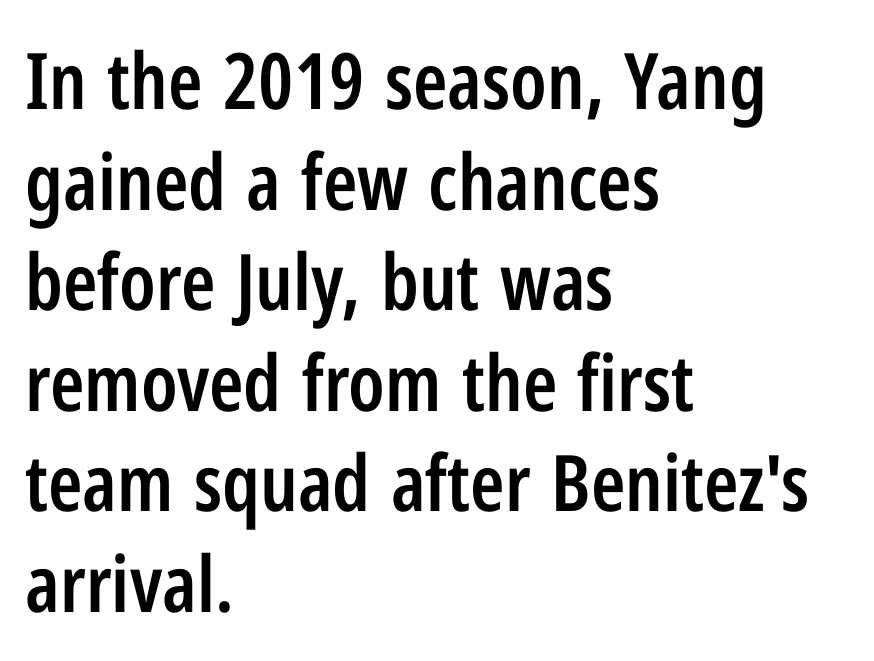
{"serif": "no", "italic": "no", "bold": "semi", "weight": "semibold", "width": "condensed", "stroke_contrast": "low", "x_height": "medium", "monospaced": "no", "underline": "no", "align": "left", "line_spacing": "normal", "line_spacing_ratio": 1.29, "letter_spacing": "normal", "letter_spacing_em": 0.0, "glyph_px": 78}
